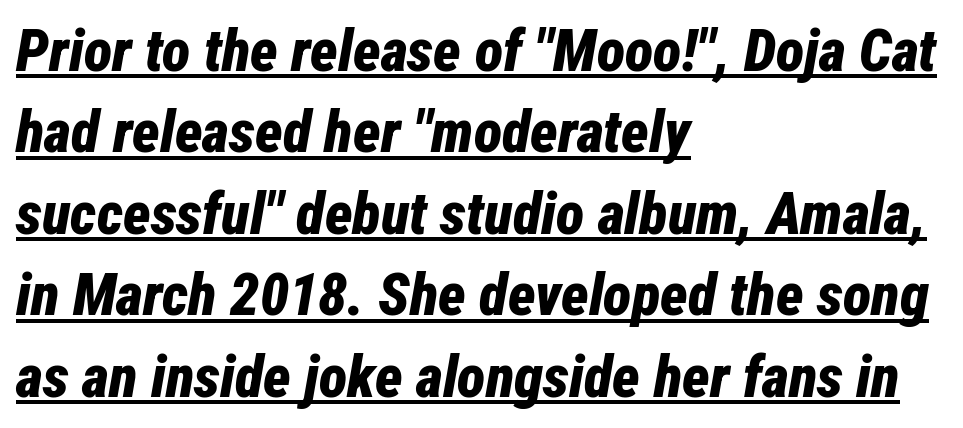
The sample's only ornament is a line tracing under the words. The axis of the letterforms is tilted away from vertical. Compared with typical body copy, the letter spacing here is the same. The typesetter chose a ragged-right arrangement here.
